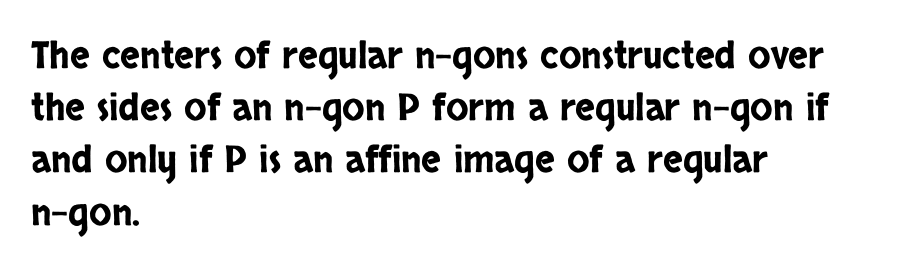
{"serif": "no", "italic": "no", "width": "condensed", "stroke_contrast": "low", "x_height": "large", "monospaced": "no", "underline": "no", "align": "left", "line_spacing": "normal", "line_spacing_ratio": 1.41, "letter_spacing": "normal", "letter_spacing_em": 0.0, "glyph_px": 37}
